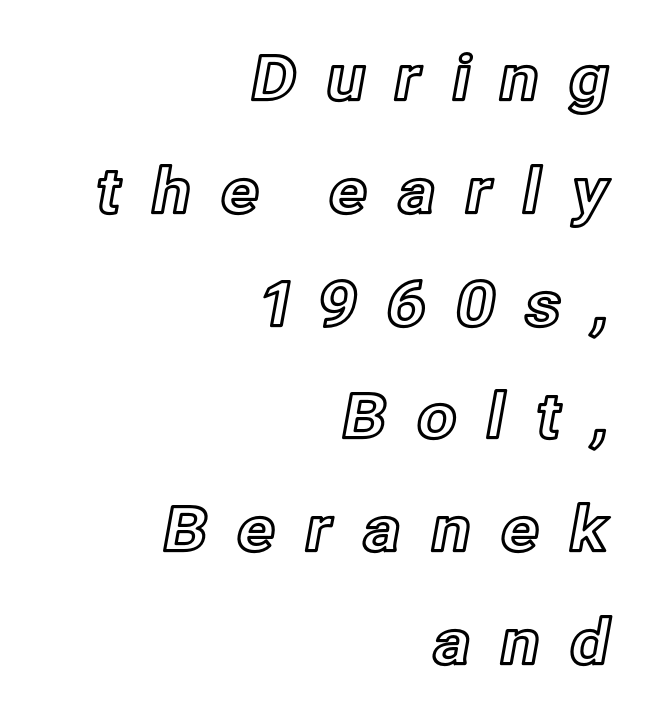
{"width": "normal", "x_height": "medium", "monospaced": "no", "underline": "no", "align": "right", "line_spacing_ratio": 1.79, "letter_spacing": "wide", "letter_spacing_em": 0.45, "glyph_px": 63}
